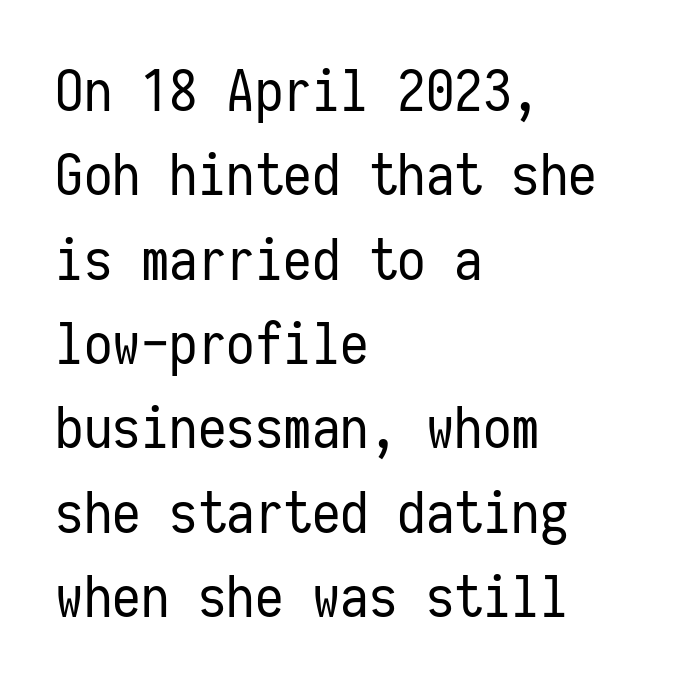
Bold? No — there's no thickening of the strokes. Monospaced: the letters line up in strict vertical columns. Bare-footed words on every line. No extra tracking has been applied to these lines. Stroke terminals: plain, sans-serif.
